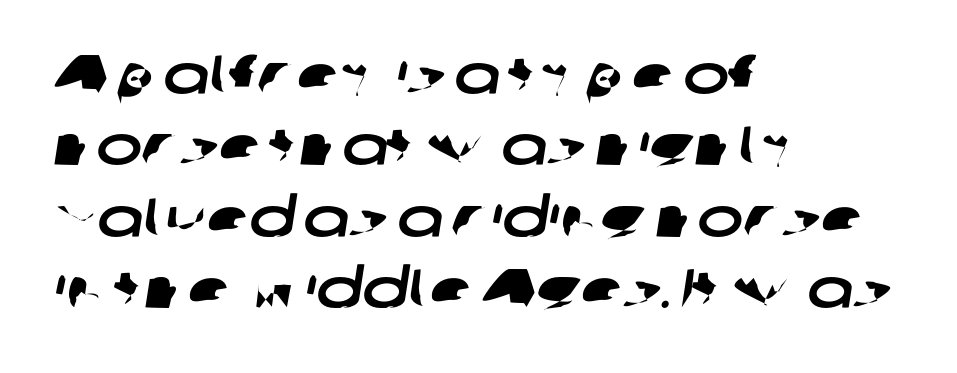
Q: Is the typeface a serif or a sans-serif typeface? A: Sans-serif.
Q: Is the text underlined? A: No.
Q: How is the paragraph aligned? A: Left-aligned.
Q: Is the spacing between letters normal or unusually wide? A: Normal.
Q: Is the spacing between lines tight, normal or loose? A: Normal.
Q: Width (condensed, normal, or wide)? A: Wide.
Q: Stroke contrast? A: Low.
Q: x-height? A: Medium.
Q: Monospaced? A: No.
